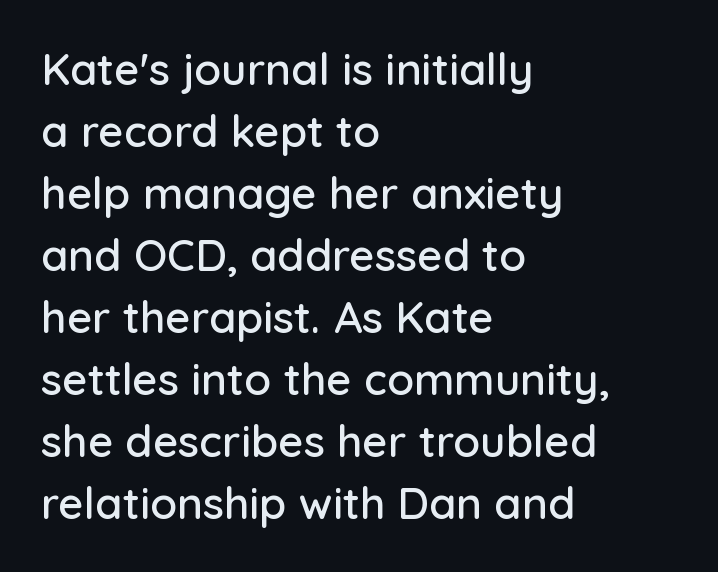
The image shows 44 px sans-serif type, upright; set left-aligned, normal line spacing (1.41x), normal letter spacing, not underlined; low stroke contrast and a medium x-height.
